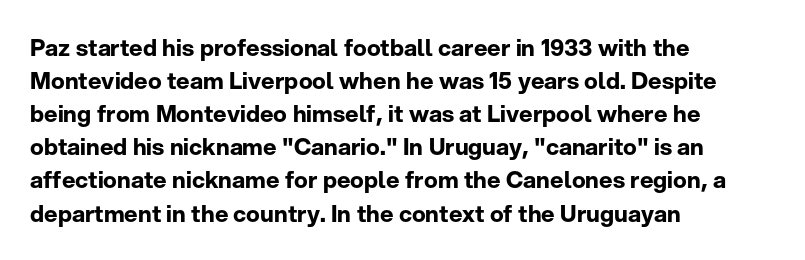
The image shows 23 px bold type, upright; set left-aligned, normal line spacing (1.44x), normal letter spacing, not underlined.
